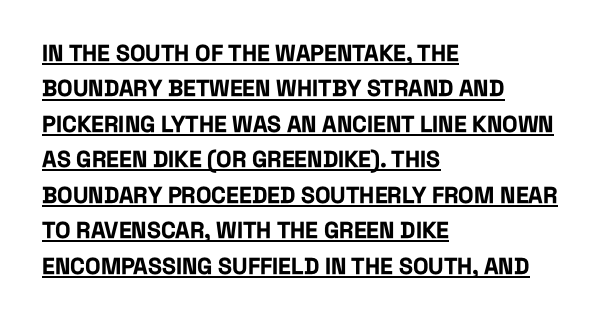
{"italic": "no", "bold": "yes", "underline": "yes", "align": "left", "line_spacing": "normal", "line_spacing_ratio": 1.54, "letter_spacing": "normal", "letter_spacing_em": 0.0, "glyph_px": 23}
